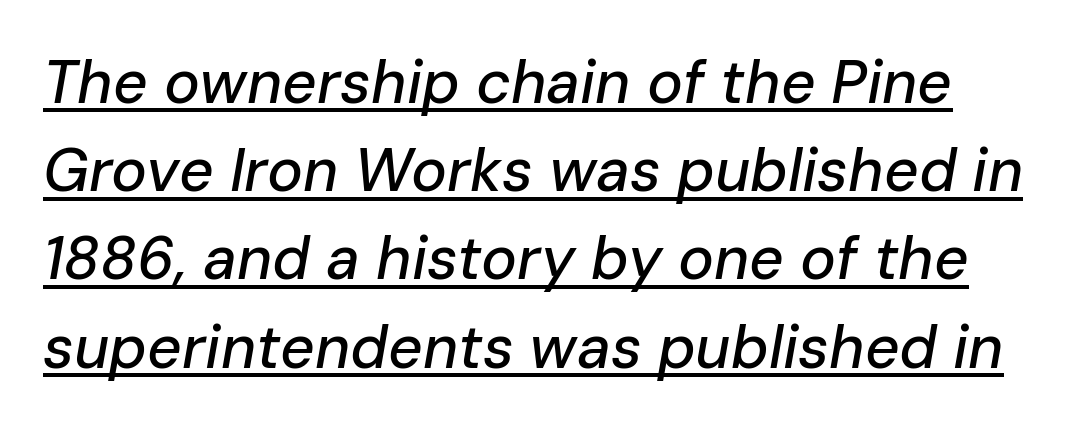
Looks like someone drew a line under every word here. The whole block is typeset with a tilt. Each letter keeps its own natural width here, so spacing adapts to shape. This sample keeps an unexceptional amount of space between lines. Observe the ordinary spacing: letters are neighbours, not strangers.
